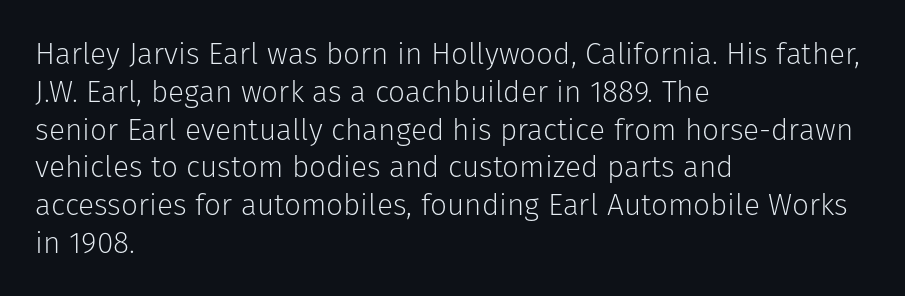
The image shows 30 px light sans-serif type, upright; set left-aligned, normal line spacing (1.26x), normal letter spacing, not underlined; low stroke contrast and a medium x-height.
